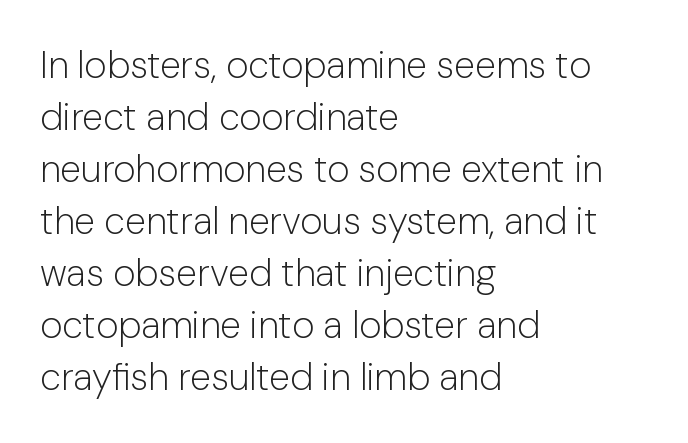
Examine the stroke ends and you'll find no serifs. Short note: letters normally spaced. Looks like regular typesetting: each glyph gets only the width it needs. Is the stroke heavy? The answer is a plain regular-or-lighter. Casual observation: everything's shoved over to the left.
